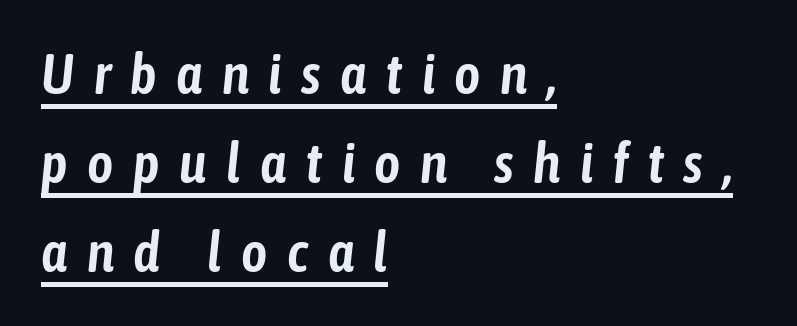
The image shows 56 px condensed type, italic (leaning right); set left-aligned, normal line spacing (1.59x), unusually wide letter spacing (+0.35 em), underlined; low stroke contrast and a medium x-height.
